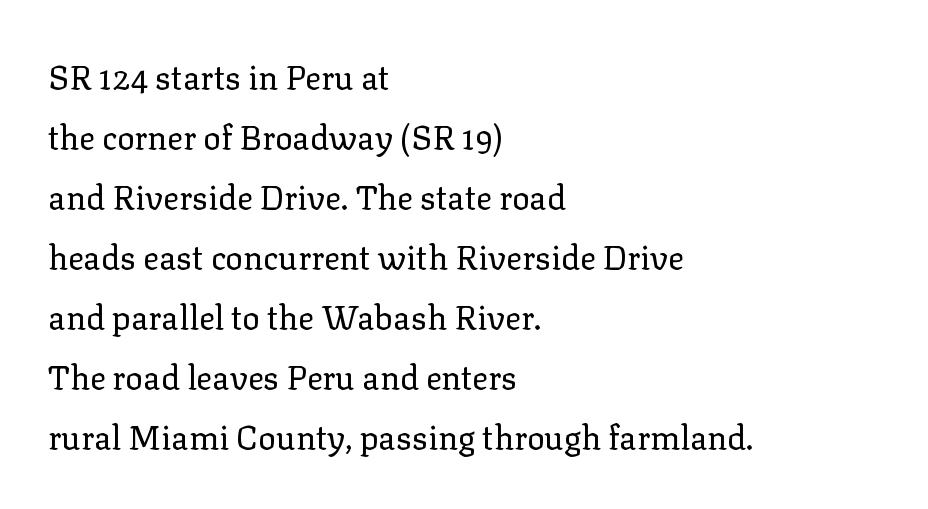
{"serif": "yes", "italic": "no", "bold": "no", "weight": "regular", "width": "normal", "stroke_contrast": "low", "x_height": "medium", "monospaced": "no", "underline": "no", "align": "left", "line_spacing_ratio": 1.82, "letter_spacing": "normal", "letter_spacing_em": 0.0, "glyph_px": 33}
